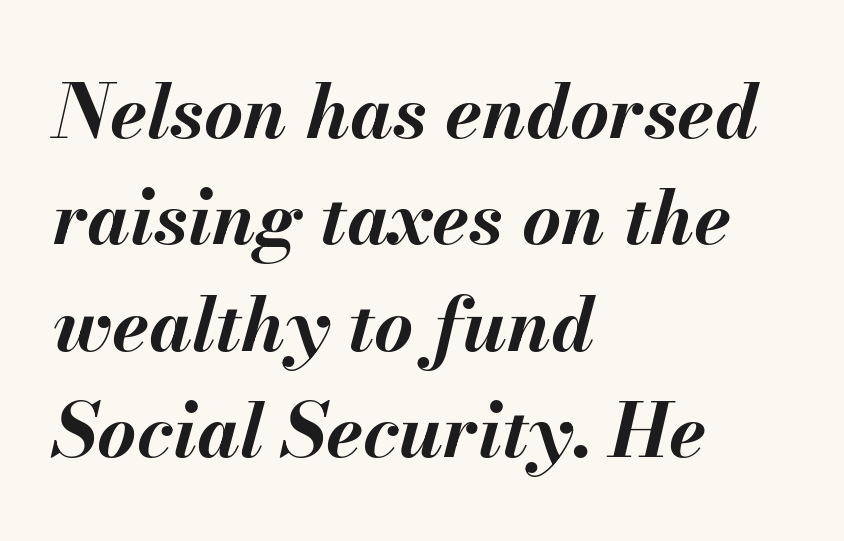
Q: Is the text bold? A: Yes.
Q: Is the text italic (slanted)? A: Yes, it leans right by about 13 degrees.
Q: Is the text underlined? A: No.
Q: How is the paragraph aligned? A: Left-aligned.
Q: Is the spacing between letters normal or unusually wide? A: Normal.
Q: Is the spacing between lines tight, normal or loose? A: Normal.
Q: Width (condensed, normal, or wide)? A: Normal.
Q: Stroke contrast? A: Medium.
Q: x-height? A: Small.
Q: Monospaced? A: No.
